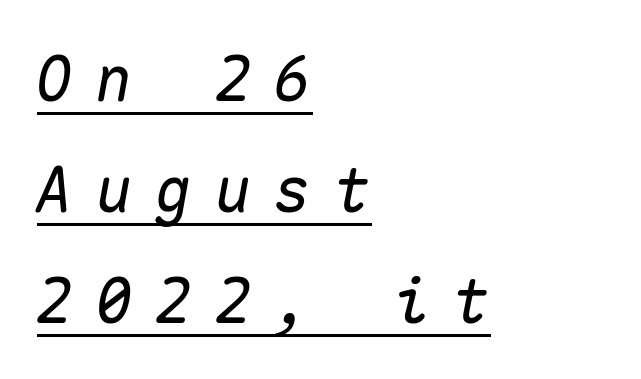
The image shows 62 px text type, italic (leaning right), monospaced; set left-aligned, line spacing 1.79x, unusually wide letter spacing (+0.36 em), underlined; medium stroke contrast and a medium x-height.
